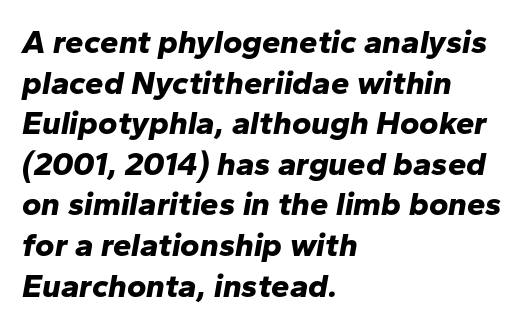
Q: Is the text bold? A: Yes.
Q: Is the text italic (slanted)? A: Yes, it leans right by about 10 degrees.
Q: Is the text underlined? A: No.
Q: How is the paragraph aligned? A: Left-aligned.
Q: Is the spacing between letters normal or unusually wide? A: Normal.
Q: Width (condensed, normal, or wide)? A: Normal.
Q: Stroke contrast? A: Low.
Q: x-height? A: Medium.
Q: Monospaced? A: No.
